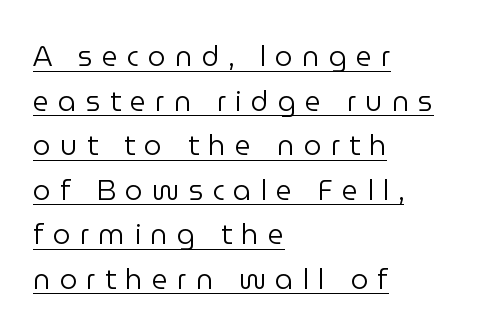
Underline: present. Look at the tracking — it's clearly loosened, letters drifting apart. Nope, no serifs anywhere on these letters. Rows of type keep a routine distance in the vertical direction. Italic? Not at all — the glyphs are vertical. Weight class: somewhere from thin through regular.
